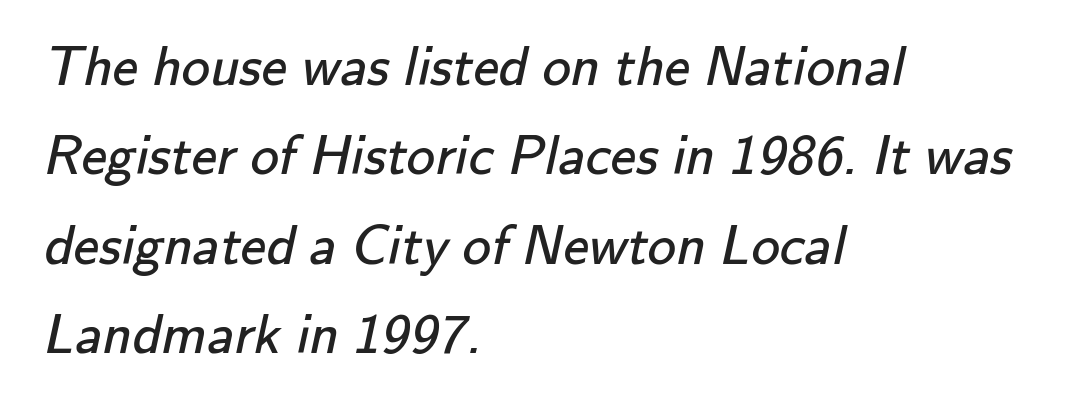
Does the leading feel generous? No, just average. The passage shown is typed in a proportional face where columns would drift. No heavy texture on the line: the type isn't bold. Every row of glyphs begins at an identical x-position on the left. Typographically, this falls in the sans-serif category.
